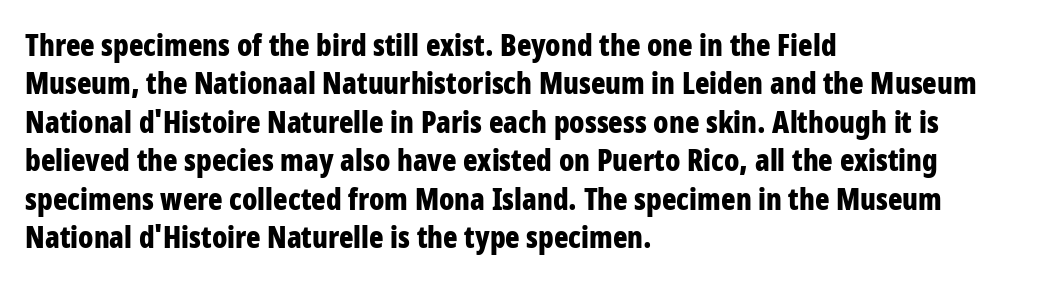
{"serif": "no", "italic": "no", "bold": "yes", "weight": "bold", "width": "condensed", "stroke_contrast": "low", "x_height": "large", "monospaced": "no", "underline": "no", "align": "left", "line_spacing": "normal", "line_spacing_ratio": 1.28, "letter_spacing": "normal", "letter_spacing_em": 0.0, "glyph_px": 30}
